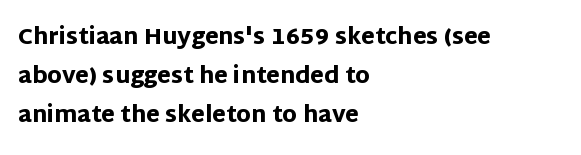
Q: Is the text bold? A: Yes.
Q: Is the text italic (slanted)? A: No, it is upright.
Q: Is the text underlined? A: No.
Q: How is the paragraph aligned? A: Left-aligned.
Q: Is the spacing between letters normal or unusually wide? A: Normal.
